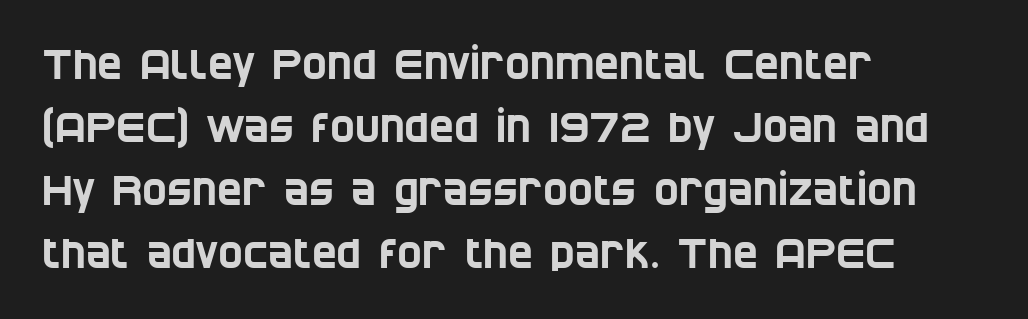
{"serif": "no", "width": "condensed", "stroke_contrast": "low", "x_height": "large", "monospaced": "no", "underline": "no", "align": "left", "line_spacing": "normal", "line_spacing_ratio": 1.5, "letter_spacing": "normal", "letter_spacing_em": 0.0, "glyph_px": 42}
